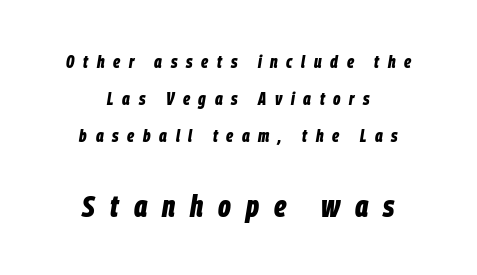
Q: Is the text bold? A: Yes.
Q: Is the text italic (slanted)? A: Yes, it leans right by about 9 degrees.
Q: Is the text underlined? A: No.
Q: How is the paragraph aligned? A: Centered.
Q: Is the spacing between letters normal or unusually wide? A: Unusually wide.
Q: Is the spacing between lines tight, normal or loose? A: Loose.
Q: Which block of text is set in a larger size, the first (top) or the second (bottom)? A: The second (bottom) one.
Q: Width (condensed, normal, or wide)? A: Condensed.
Q: Stroke contrast? A: Low.
Q: x-height? A: Large.
Q: Monospaced? A: No.
